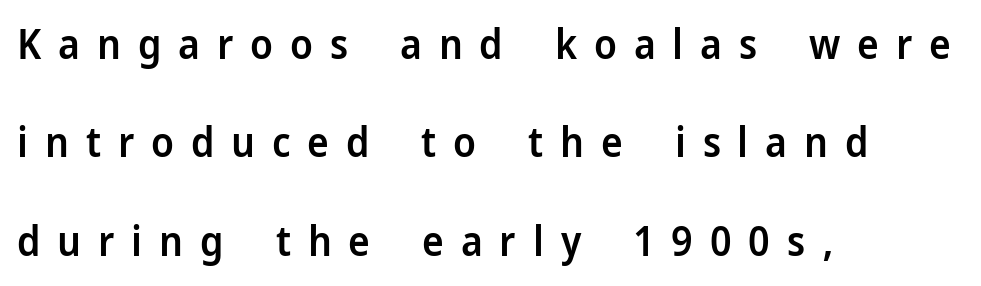
The image shows 41 px semibold sans-serif type, upright; set left-aligned, loose line spacing (2.4x), unusually wide letter spacing (+0.41 em), not underlined; low stroke contrast and a medium x-height.
